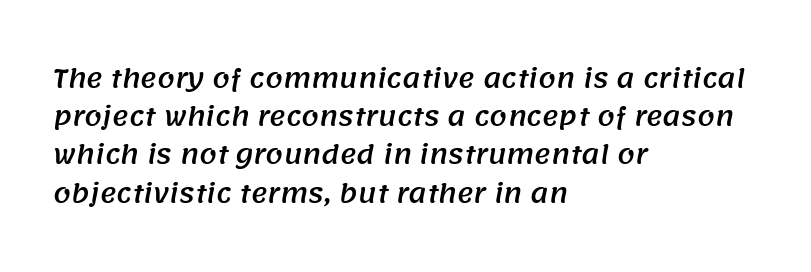
{"underline": "no", "align": "left", "line_spacing": "normal", "line_spacing_ratio": 1.53, "letter_spacing": "normal", "letter_spacing_em": 0.0, "glyph_px": 25}
